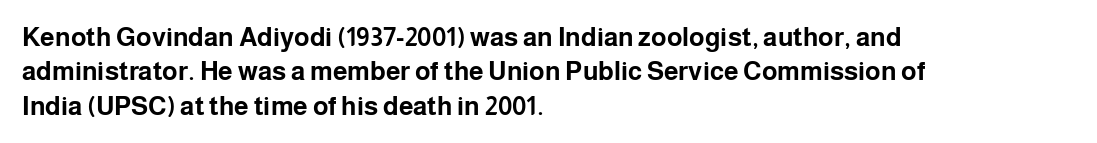
{"italic": "no", "bold": "yes", "underline": "no", "align": "left", "line_spacing": "normal", "line_spacing_ratio": 1.32, "letter_spacing": "normal", "letter_spacing_em": 0.0, "glyph_px": 26}
